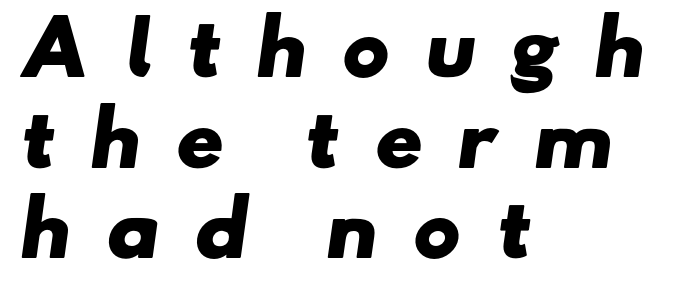
The image shows 73 px heavy, wide sans-serif type; set left-aligned, line spacing 1.24x, unusually wide letter spacing (+0.45 em), not underlined; low stroke contrast and a small x-height.
